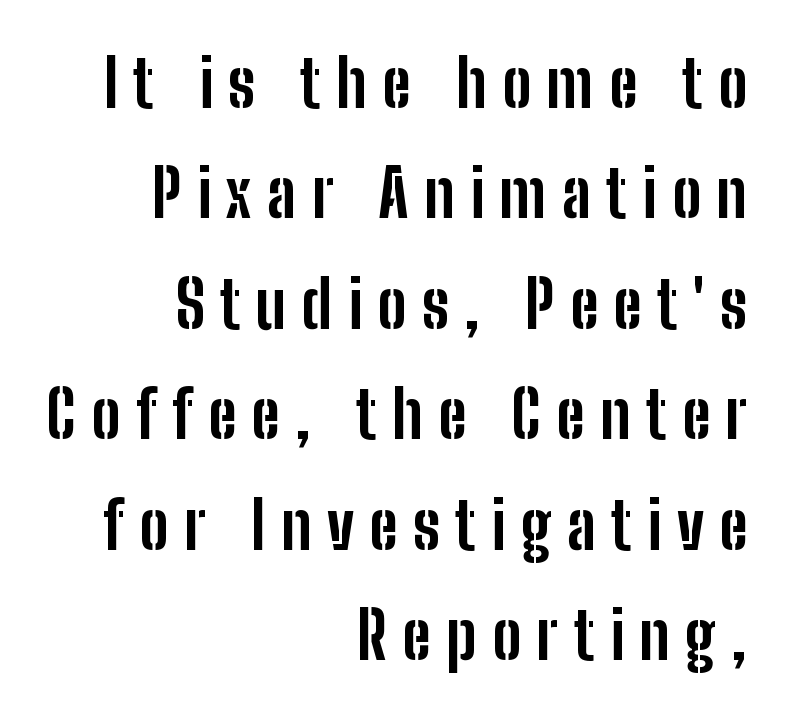
{"serif": "no", "italic": "no", "bold": "yes", "weight": "bold", "width": "condensed", "stroke_contrast": "low", "x_height": "medium", "monospaced": "no", "underline": "no", "align": "right", "line_spacing": "normal", "line_spacing_ratio": 1.7, "letter_spacing": "wide", "letter_spacing_em": 0.24, "glyph_px": 65}
